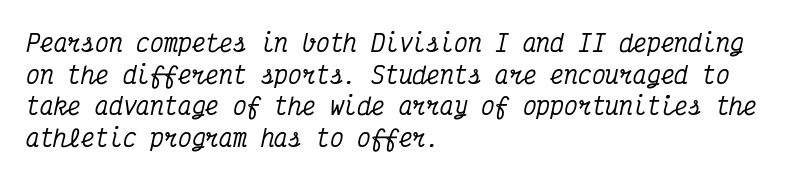
{"italic": "yes", "lean": "right", "slant_degrees": 12, "underline": "no", "align": "left", "line_spacing": "normal", "line_spacing_ratio": 1.37, "letter_spacing": "normal", "letter_spacing_em": 0.0, "glyph_px": 23}
